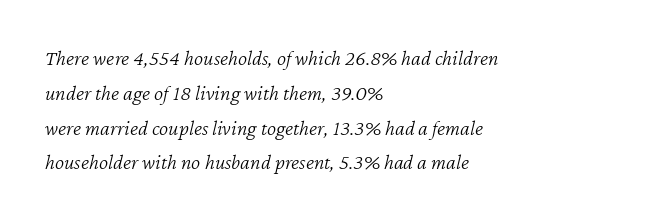
Q: Is the text bold? A: No.
Q: Is the text italic (slanted)? A: Yes, it leans right by about 12 degrees.
Q: Is the text underlined? A: No.
Q: How is the paragraph aligned? A: Left-aligned.
Q: Is the spacing between letters normal or unusually wide? A: Normal.
Q: Is the spacing between lines tight, normal or loose? A: Normal.
